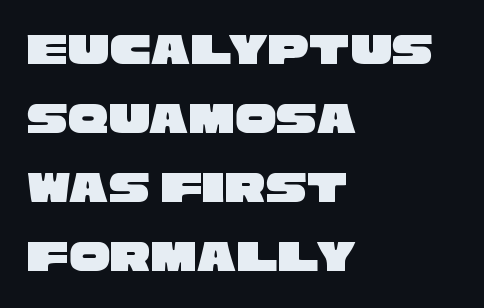
Q: Is the typeface a serif or a sans-serif typeface? A: Sans-serif.
Q: Is the text underlined? A: No.
Q: How is the paragraph aligned? A: Left-aligned.
Q: Is the spacing between letters normal or unusually wide? A: Normal.
Q: Is the spacing between lines tight, normal or loose? A: Normal.
Q: Width (condensed, normal, or wide)? A: Wide.
Q: Stroke contrast? A: Low.
Q: x-height? A: Large.
Q: Monospaced? A: No.
